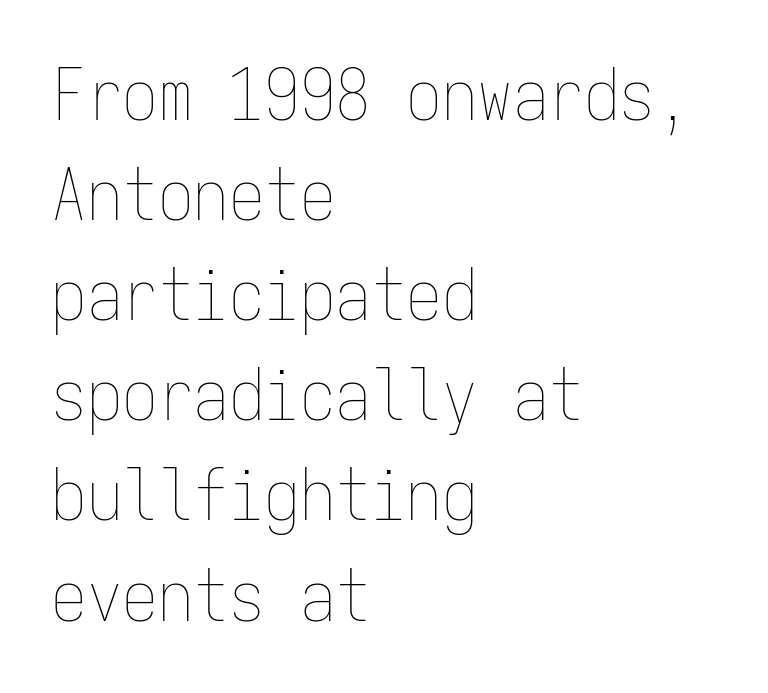
The image shows 71 px thin, condensed type, upright, monospaced; set left-aligned, normal line spacing (1.41x), normal letter spacing, not underlined; low stroke contrast and a medium x-height.
